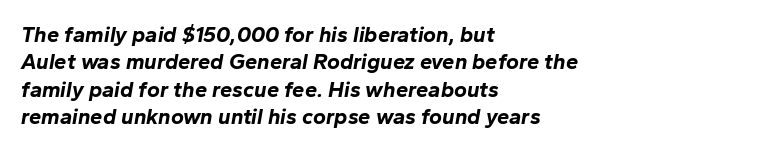
Does the leading feel generous? No, just average. Tall strokes in this sample are angled rather than plumb. The paragraph shown leans on its left margin. Any mark beneath the type? The region is blank. Tracking here is standard; glyphs follow each other at the usual distance. Summary of weight: heavy, a full bold.
